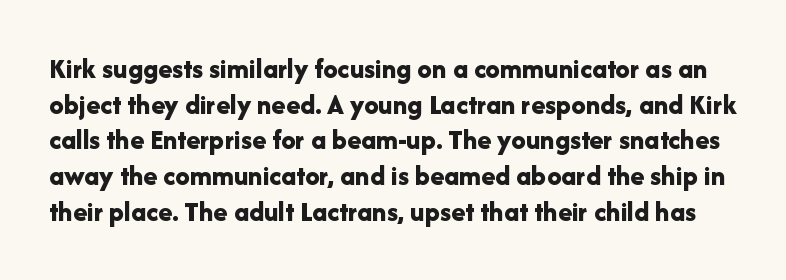
Q: Is the text bold? A: Yes.
Q: Is the text italic (slanted)? A: No, it is upright.
Q: Is the typeface a serif or a sans-serif typeface? A: Sans-serif.
Q: Is the text underlined? A: No.
Q: Is the spacing between letters normal or unusually wide? A: Normal.
Q: Width (condensed, normal, or wide)? A: Normal.
Q: Stroke contrast? A: Low.
Q: x-height? A: Medium.
Q: Monospaced? A: No.
